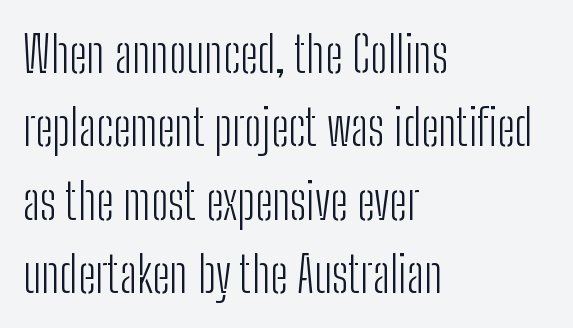
Q: Is the text bold? A: No.
Q: Is the text italic (slanted)? A: No, it is upright.
Q: Is the typeface a serif or a sans-serif typeface? A: Sans-serif.
Q: Is the text underlined? A: No.
Q: How is the paragraph aligned? A: Left-aligned.
Q: Is the spacing between letters normal or unusually wide? A: Normal.
Q: Is the spacing between lines tight, normal or loose? A: Normal.
Q: Width (condensed, normal, or wide)? A: Condensed.
Q: Stroke contrast? A: Low.
Q: x-height? A: Medium.
Q: Monospaced? A: No.
